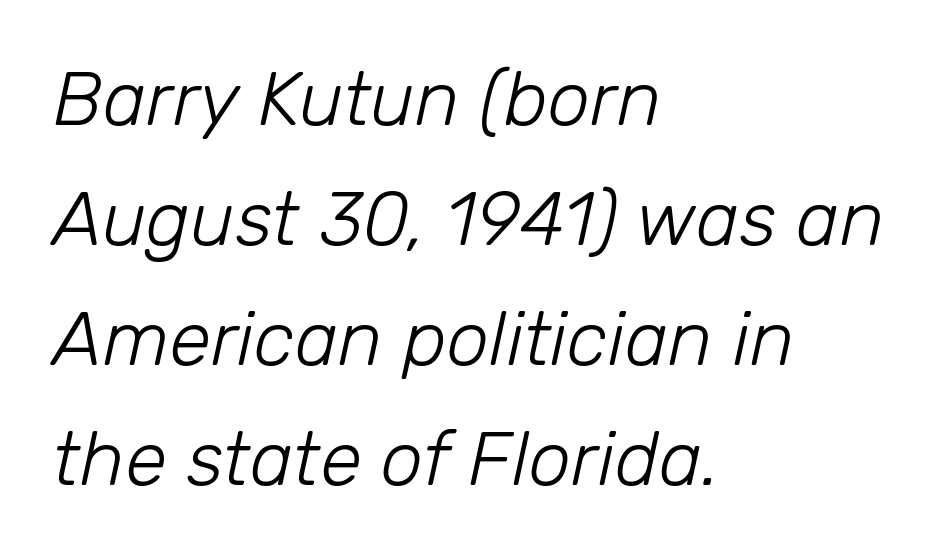
The strip under each line holds only bare page. Typeset ragged right — the left edge is the straight one. Rendered with sloped, italic letterforms. The type is set solid horizontally, with unmodified tracking. Is this a heavy cut? Hardly; it is regular or lighter. The passage shown is typed in a proportional face where columns would drift.
